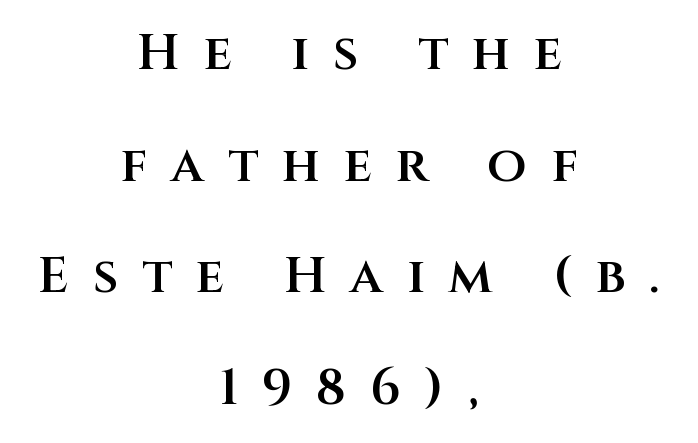
The letters carry no serifs — their stems end cleanly without finishing strokes. This sample trades compactness for vertical openness between lines. If you drew a line through each stem, it would be perfectly vertical. The glyphs are unaccompanied by any horizontal stroke below them. Leftover space on each line is divided equally before and after the words.
